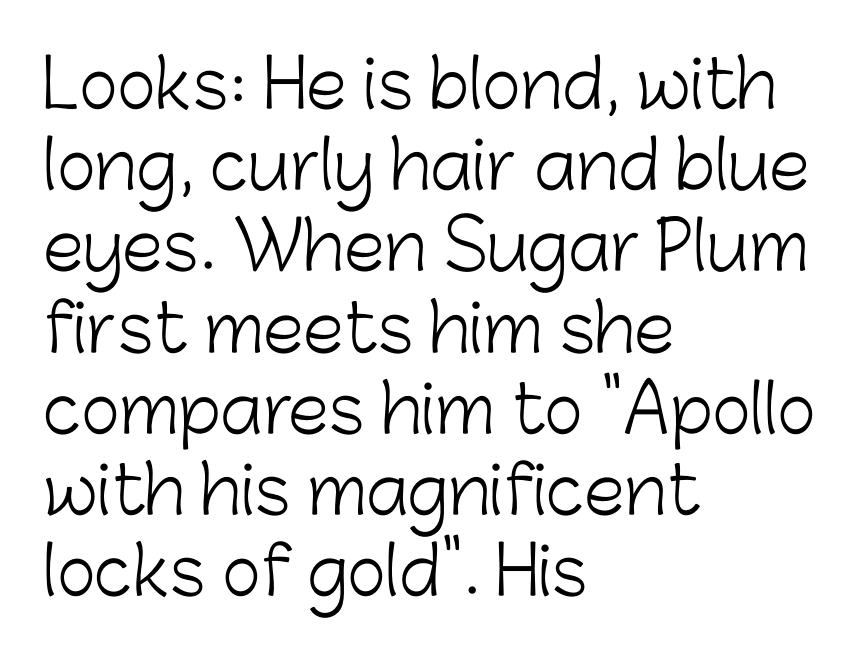
The passage shown is not bold in any degree. The letters advance in unequal steps, a hallmark of proportional type. Every row of glyphs begins at an identical x-position on the left. Observe the ordinary spacing: letters are neighbours, not strangers. The zone under the glyphs is completely vacant. The typeface chosen for these lines omits serifs.
